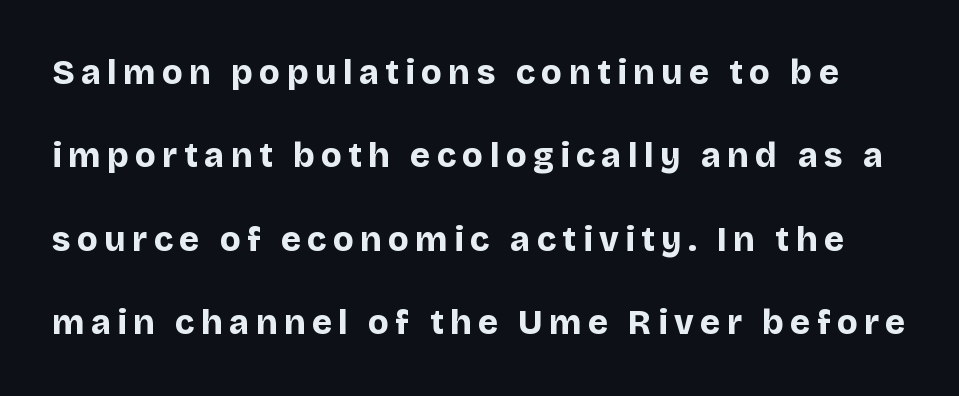
The image shows 34 px bold sans-serif type, upright; set loose line spacing (2.45x), not underlined; low stroke contrast and a large x-height.
